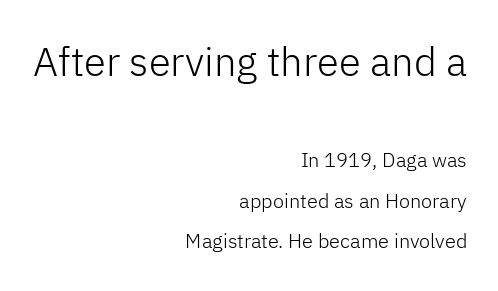
{"serif": "no", "italic": "no", "bold": "no", "weight": "light", "width": "normal", "stroke_contrast": "low", "x_height": "medium", "monospaced": "no", "underline": "no", "align": "right", "line_spacing": "loose", "line_spacing_ratio": 2.03, "letter_spacing": "normal", "letter_spacing_em": 0.0, "larger_block": "first", "size_ratio": 2.0, "glyph_px": 40}
